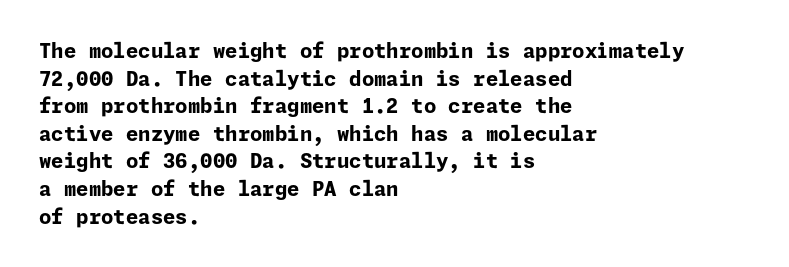
Q: Is the text bold? A: Yes.
Q: Is the text italic (slanted)? A: No, it is upright.
Q: Is the text underlined? A: No.
Q: How is the paragraph aligned? A: Left-aligned.
Q: Is the spacing between letters normal or unusually wide? A: Normal.
Q: Is the spacing between lines tight, normal or loose? A: Normal.
